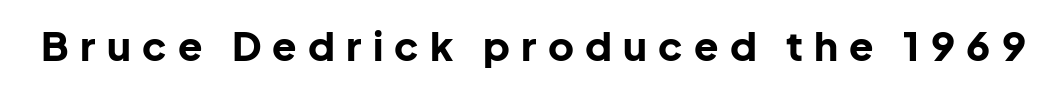
Type style note: lacks serifs. This sample has the flowing, uneven cadence of proportional lettering. A typesetter would mark this as roman, not italic. Tracking here is generous; glyphs stand well apart from one another. Just letters on the line, the space beneath them empty. How heavy is the stroke? Heavy — this is a bold.
